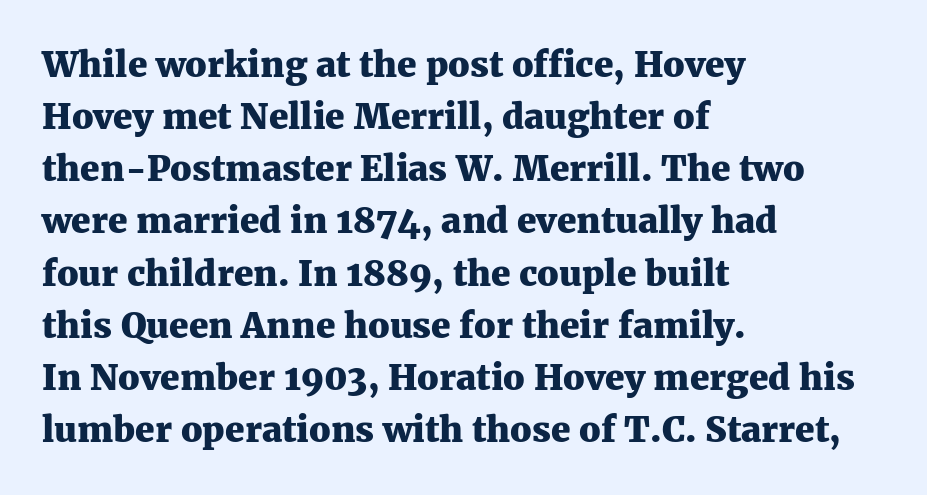
The image shows 35 px heavy serif type, upright; set left-aligned, normal line spacing (1.49x), normal letter spacing, not underlined; medium stroke contrast and a medium x-height.
